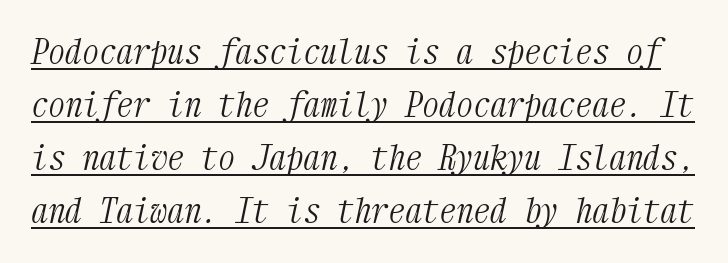
Q: Is the text bold? A: No.
Q: Is the text italic (slanted)? A: Yes, it leans right by about 12 degrees.
Q: Is the typeface a serif or a sans-serif typeface? A: Serif.
Q: Is the text underlined? A: Yes.
Q: Is the spacing between letters normal or unusually wide? A: Normal.
Q: Is the spacing between lines tight, normal or loose? A: Normal.
Q: Width (condensed, normal, or wide)? A: Condensed.
Q: Stroke contrast? A: Medium.
Q: x-height? A: Medium.
Q: Monospaced? A: Yes.
